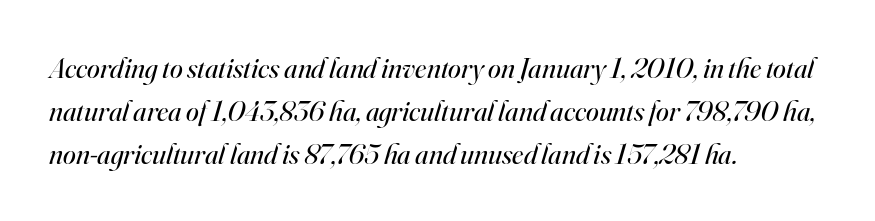
Stems and bowls with no extra thickness — not bold. Yep, that's italic — everything's leaning. Underline: absent. The rendering uses natural spacing where letterforms have individual widths.
